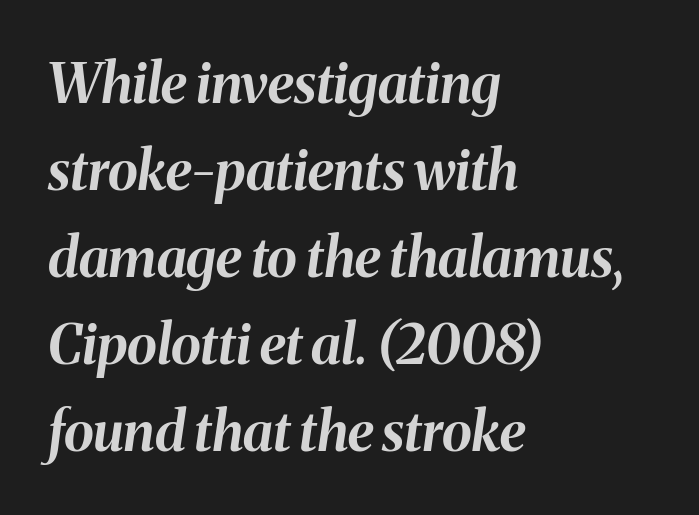
{"italic": "yes", "lean": "right", "slant_degrees": 8, "bold": "yes", "weight": "bold", "width": "normal", "stroke_contrast": "medium", "x_height": "medium", "monospaced": "no", "underline": "no", "align": "left", "line_spacing": "normal", "line_spacing_ratio": 1.58, "letter_spacing": "normal", "letter_spacing_em": 0.0, "glyph_px": 55}
